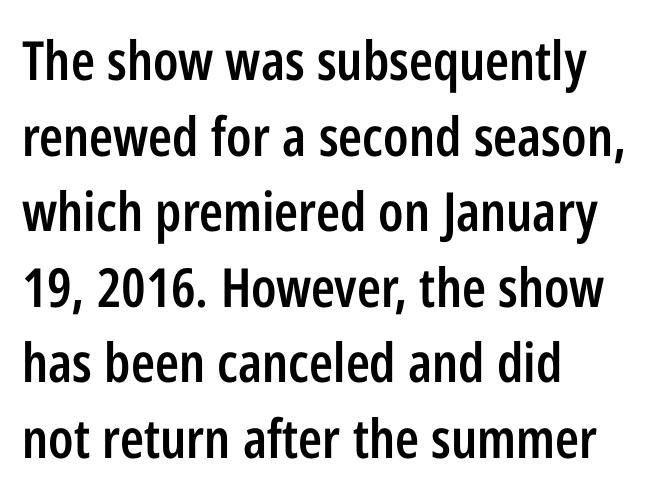
Q: Is the text bold? A: Semi-bold.
Q: Is the text italic (slanted)? A: No, it is upright.
Q: Is the typeface a serif or a sans-serif typeface? A: Sans-serif.
Q: Is the text underlined? A: No.
Q: How is the paragraph aligned? A: Left-aligned.
Q: Is the spacing between letters normal or unusually wide? A: Normal.
Q: Is the spacing between lines tight, normal or loose? A: Normal.
Q: Width (condensed, normal, or wide)? A: Condensed.
Q: Stroke contrast? A: Low.
Q: x-height? A: Medium.
Q: Monospaced? A: No.
